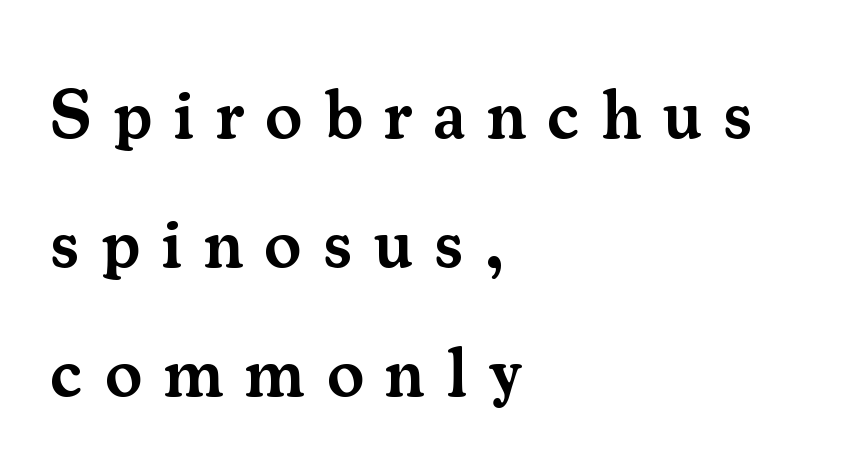
{"serif": "yes", "italic": "no", "bold": "semi", "weight": "semibold", "width": "normal", "stroke_contrast": "medium", "x_height": "small", "monospaced": "no", "underline": "no", "align": "left", "line_spacing_ratio": 1.84, "letter_spacing": "wide", "letter_spacing_em": 0.3, "glyph_px": 70}
